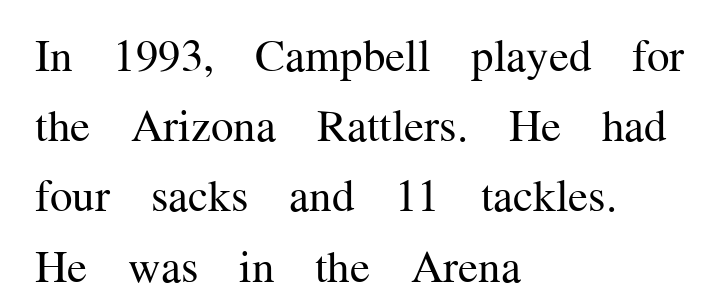
Q: Is the text bold? A: No.
Q: Is the text italic (slanted)? A: No, it is upright.
Q: Is the typeface a serif or a sans-serif typeface? A: Serif.
Q: Is the text underlined? A: No.
Q: How is the paragraph aligned? A: Left-aligned.
Q: Is the spacing between letters normal or unusually wide? A: Normal.
Q: Is the spacing between lines tight, normal or loose? A: Normal.
Q: Width (condensed, normal, or wide)? A: Normal.
Q: Stroke contrast? A: Medium.
Q: x-height? A: Medium.
Q: Monospaced? A: No.
